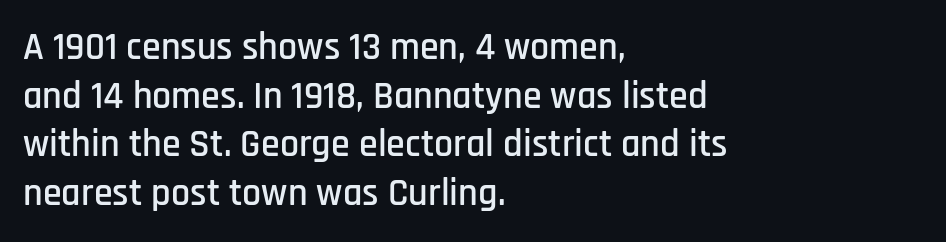
{"serif": "no", "italic": "no", "width": "condensed", "stroke_contrast": "low", "x_height": "large", "monospaced": "no", "underline": "no", "align": "left", "line_spacing": "normal", "line_spacing_ratio": 1.28, "letter_spacing": "normal", "letter_spacing_em": 0.0, "glyph_px": 38}
